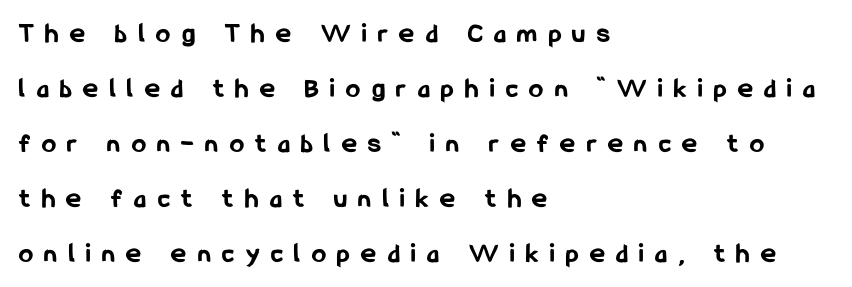
The image shows 28 px bold, condensed sans-serif type, upright; set left-aligned, loose line spacing (1.96x), unusually wide letter spacing (+0.42 em), not underlined; low stroke contrast and a medium x-height.
